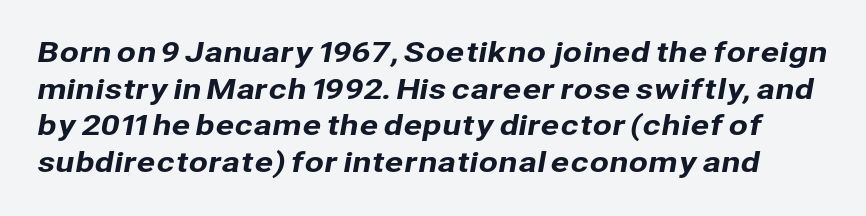
The image shows 28 px sans-serif type; set normal line spacing (1.31x), normal letter spacing, not underlined; low stroke contrast and a medium x-height.
